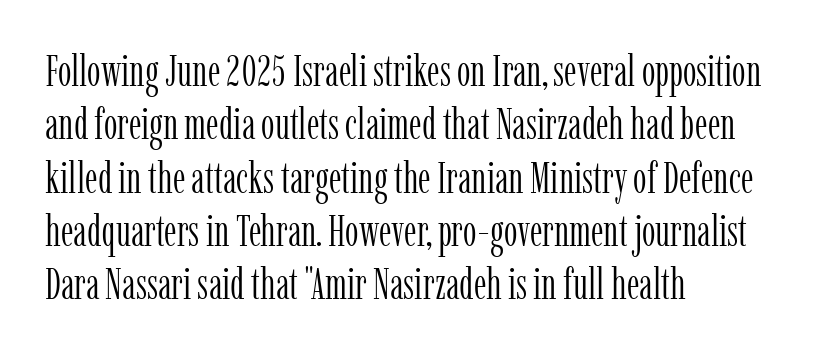
The image shows 43 px light, condensed serif type, upright; set left-aligned, line spacing 1.24x, normal letter spacing, not underlined; low stroke contrast and a medium x-height.
